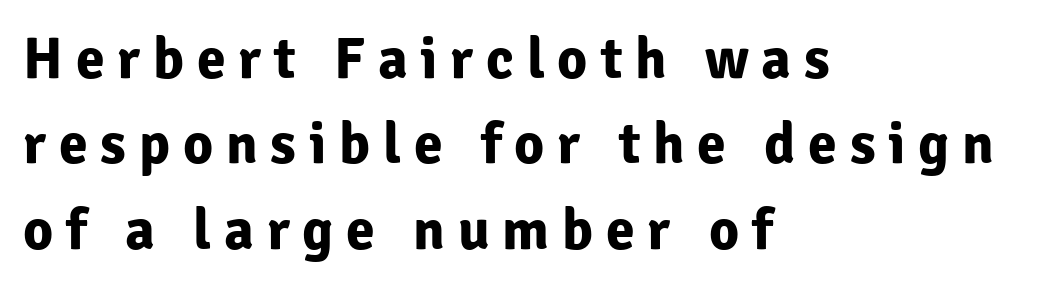
Q: Is the text bold? A: Yes.
Q: Is the text italic (slanted)? A: No, it is upright.
Q: Is the typeface a serif or a sans-serif typeface? A: Sans-serif.
Q: Is the text underlined? A: No.
Q: How is the paragraph aligned? A: Left-aligned.
Q: Is the spacing between letters normal or unusually wide? A: Unusually wide.
Q: Is the spacing between lines tight, normal or loose? A: Normal.
Q: Width (condensed, normal, or wide)? A: Normal.
Q: Stroke contrast? A: Low.
Q: x-height? A: Medium.
Q: Monospaced? A: No.
